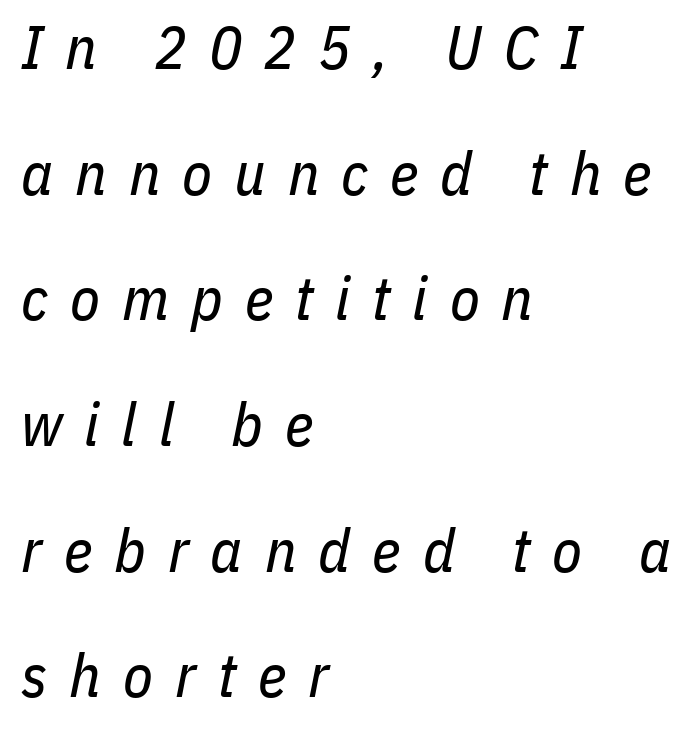
Q: Is the text bold? A: No.
Q: Is the text italic (slanted)? A: Yes, it leans right by about 11 degrees.
Q: Is the text underlined? A: No.
Q: How is the paragraph aligned? A: Left-aligned.
Q: Is the spacing between letters normal or unusually wide? A: Unusually wide.
Q: Is the spacing between lines tight, normal or loose? A: Loose.
Q: Width (condensed, normal, or wide)? A: Condensed.
Q: Stroke contrast? A: Low.
Q: x-height? A: Medium.
Q: Monospaced? A: No.
